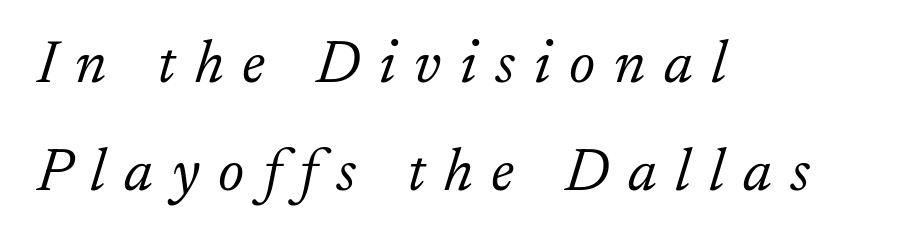
The image shows 60 px light serif type, italic (leaning right); set left-aligned, line spacing 1.8x, unusually wide letter spacing (+0.31 em), not underlined; low stroke contrast and a small x-height.
